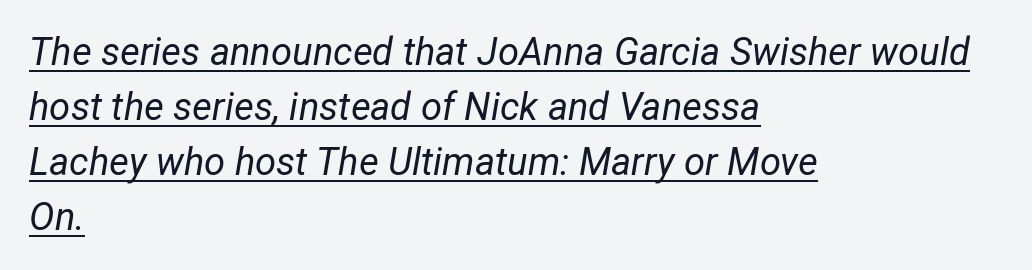
Glyph-to-glyph distance matches everyday printed text. The passage shown is not bold in any degree. These lines sit exactly where default settings would place them. Yep, that's italic — everything's leaning.
